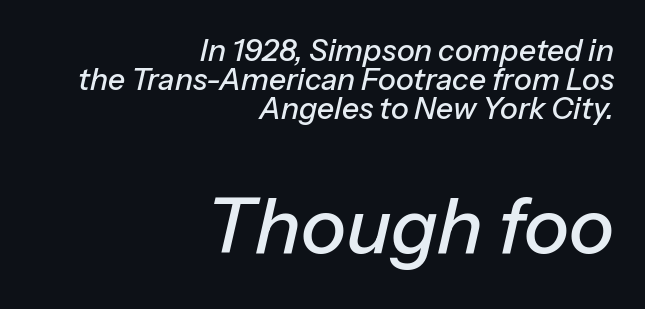
{"italic": "yes", "lean": "right", "slant_degrees": 13, "width": "normal", "stroke_contrast": "low", "x_height": "medium", "monospaced": "no", "underline": "no", "align": "right", "line_spacing": "tight", "line_spacing_ratio": 0.96, "letter_spacing": "normal", "letter_spacing_em": 0.0, "larger_block": "second", "size_ratio": 2.53, "glyph_px": 76}
